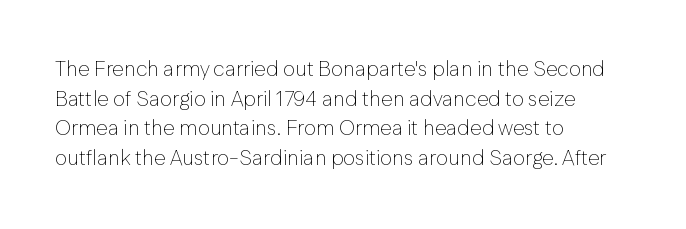
The image shows 21 px text type, upright; set left-aligned, normal line spacing (1.41x), normal letter spacing, not underlined.
